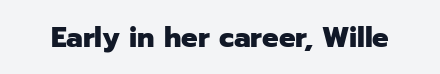
The letters stand upright; this is a roman face. The foot of each line stays bare and open. Tracking here is standard; glyphs follow each other at the usual distance. You can tell from the bare stems that sans-serif type was used. The characters look thick and weighty, a clear bold. Proportional: the letters do not fall into vertical columns.
